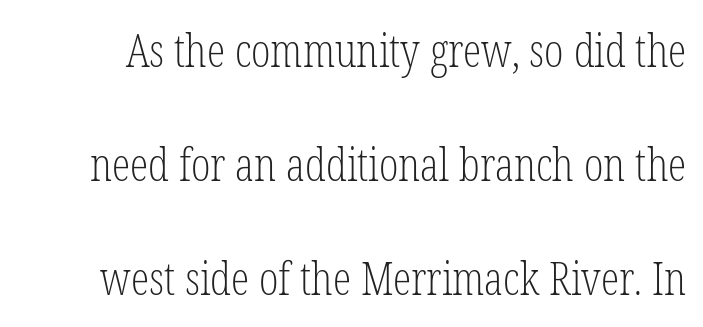
{"serif": "yes", "italic": "no", "bold": "no", "weight": "light", "width": "condensed", "stroke_contrast": "low", "x_height": "medium", "monospaced": "no", "underline": "no", "line_spacing": "loose", "line_spacing_ratio": 2.48, "letter_spacing": "normal", "letter_spacing_em": 0.0, "glyph_px": 46}
